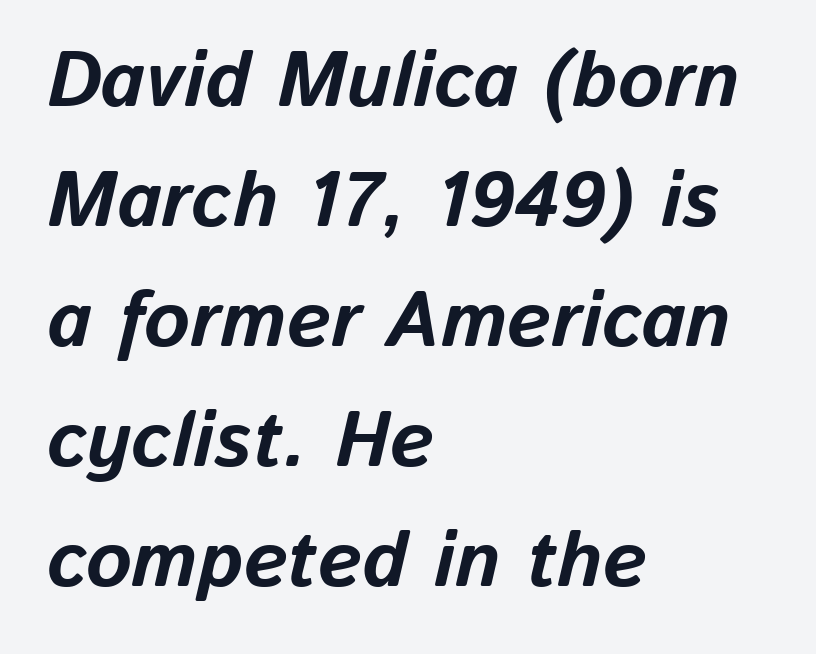
Slant detected: the letters are inclined. Leftover space on each line is placed entirely after the last word. The gaps between neighbouring characters are ordinary and unremarkable. A typesetter would call this leading conventional body-copy spacing.
